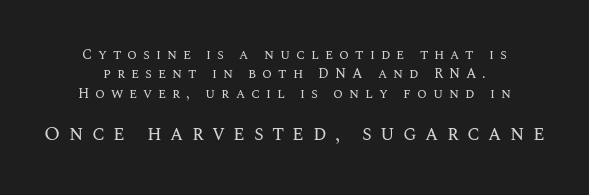
{"italic": "no", "bold": "no", "underline": "no", "align": "center", "line_spacing": "normal", "line_spacing_ratio": 1.39, "letter_spacing": "wide", "letter_spacing_em": 0.42, "larger_block": "second", "size_ratio": 1.43, "glyph_px": 20}
